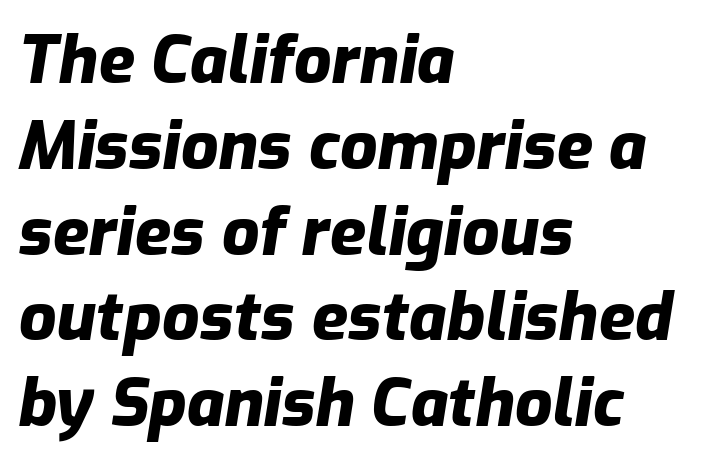
{"italic": "yes", "lean": "right", "slant_degrees": 9, "bold": "yes", "weight": "heavy", "width": "normal", "stroke_contrast": "low", "x_height": "medium", "monospaced": "no", "underline": "no", "align": "left", "line_spacing": "normal", "line_spacing_ratio": 1.3, "letter_spacing": "normal", "letter_spacing_em": 0.0, "glyph_px": 66}
